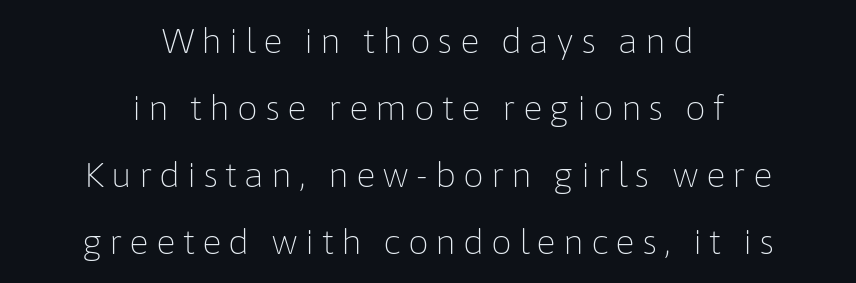
Q: Is the text bold? A: No.
Q: Is the text italic (slanted)? A: No, it is upright.
Q: Is the typeface a serif or a sans-serif typeface? A: Sans-serif.
Q: Is the text underlined? A: No.
Q: How is the paragraph aligned? A: Centered.
Q: Is the spacing between letters normal or unusually wide? A: Unusually wide.
Q: Is the spacing between lines tight, normal or loose? A: Loose.
Q: Width (condensed, normal, or wide)? A: Normal.
Q: Stroke contrast? A: Low.
Q: x-height? A: Medium.
Q: Monospaced? A: No.
